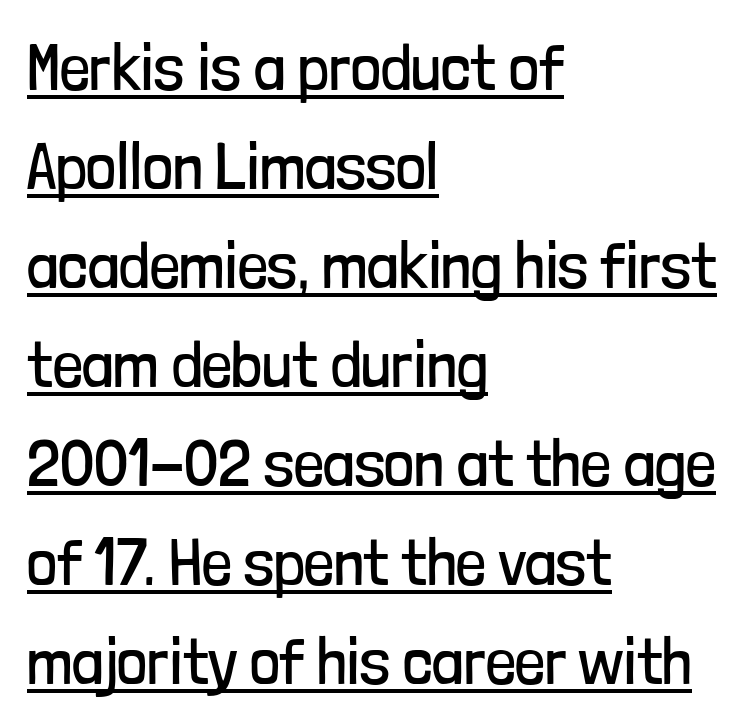
Q: Is the text bold? A: No.
Q: Is the text italic (slanted)? A: No, it is upright.
Q: Is the typeface a serif or a sans-serif typeface? A: Sans-serif.
Q: Is the text underlined? A: Yes.
Q: How is the paragraph aligned? A: Left-aligned.
Q: Is the spacing between letters normal or unusually wide? A: Normal.
Q: Is the spacing between lines tight, normal or loose? A: Normal.
Q: Width (condensed, normal, or wide)? A: Condensed.
Q: Stroke contrast? A: Low.
Q: x-height? A: Medium.
Q: Monospaced? A: No.
